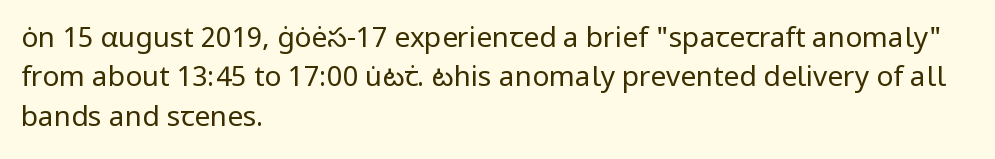
Q: Is the text bold? A: No.
Q: Is the text italic (slanted)? A: No, it is upright.
Q: Is the typeface a serif or a sans-serif typeface? A: Sans-serif.
Q: Is the text underlined? A: No.
Q: How is the paragraph aligned? A: Left-aligned.
Q: Is the spacing between letters normal or unusually wide? A: Normal.
Q: Is the spacing between lines tight, normal or loose? A: Normal.
Q: Width (condensed, normal, or wide)? A: Normal.
Q: Stroke contrast? A: Low.
Q: x-height? A: Medium.
Q: Monospaced? A: No.
